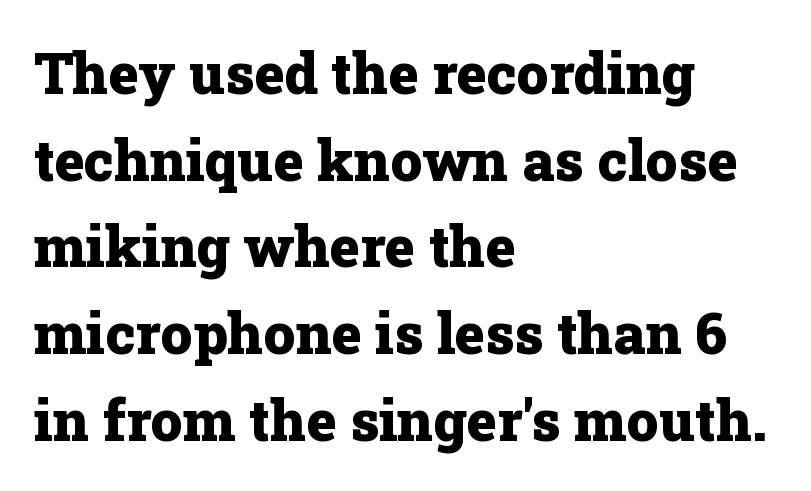
The image shows 57 px heavy serif type, upright; set left-aligned, normal line spacing (1.52x), normal letter spacing, not underlined; low stroke contrast and a medium x-height.
